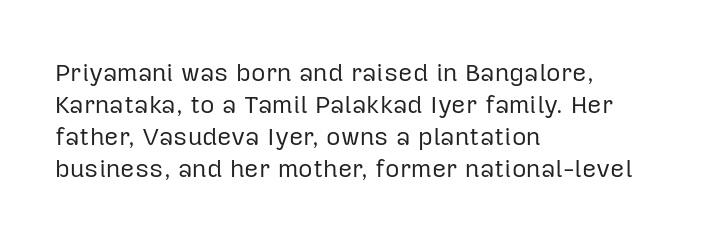
Glance below the letters and you will spot only blank space. The weight tops out at a normal text grade. Teacher's note: observe the even left margin — that is flush-left alignment. Interline gaps are of average width in this sample. In terms of posture, this sample is upright.
